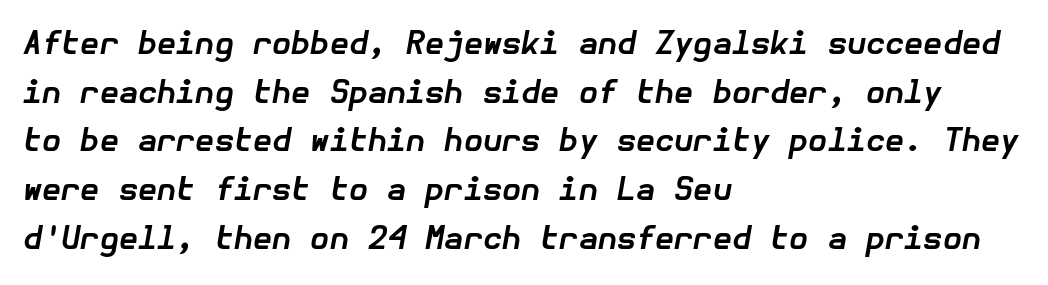
Q: Is the text bold? A: Yes.
Q: Is the text italic (slanted)? A: Yes, it leans right by about 10 degrees.
Q: Is the text underlined? A: No.
Q: How is the paragraph aligned? A: Left-aligned.
Q: Is the spacing between letters normal or unusually wide? A: Normal.
Q: Is the spacing between lines tight, normal or loose? A: Normal.
Q: Width (condensed, normal, or wide)? A: Normal.
Q: Stroke contrast? A: Low.
Q: x-height? A: Medium.
